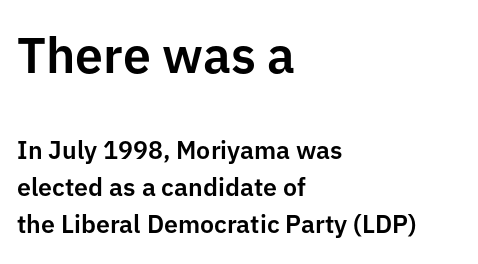
Q: Is the text italic (slanted)? A: No, it is upright.
Q: Is the typeface a serif or a sans-serif typeface? A: Sans-serif.
Q: Is the text underlined? A: No.
Q: How is the paragraph aligned? A: Left-aligned.
Q: Is the spacing between letters normal or unusually wide? A: Normal.
Q: Is the spacing between lines tight, normal or loose? A: Normal.
Q: Which block of text is set in a larger size, the first (top) or the second (bottom)? A: The first (top) one.
Q: Width (condensed, normal, or wide)? A: Normal.
Q: Stroke contrast? A: Low.
Q: x-height? A: Medium.
Q: Monospaced? A: No.
